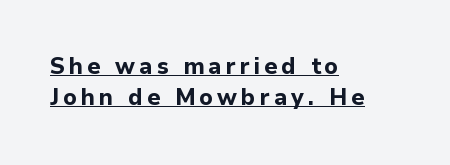
The image shows 23 px bold type, upright; set left-aligned, normal line spacing (1.36x), underlined.
